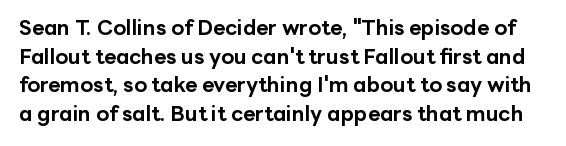
Q: Is the text bold? A: Yes.
Q: Is the text italic (slanted)? A: No, it is upright.
Q: Is the text underlined? A: No.
Q: Is the spacing between letters normal or unusually wide? A: Normal.
Q: Is the spacing between lines tight, normal or loose? A: Normal.
